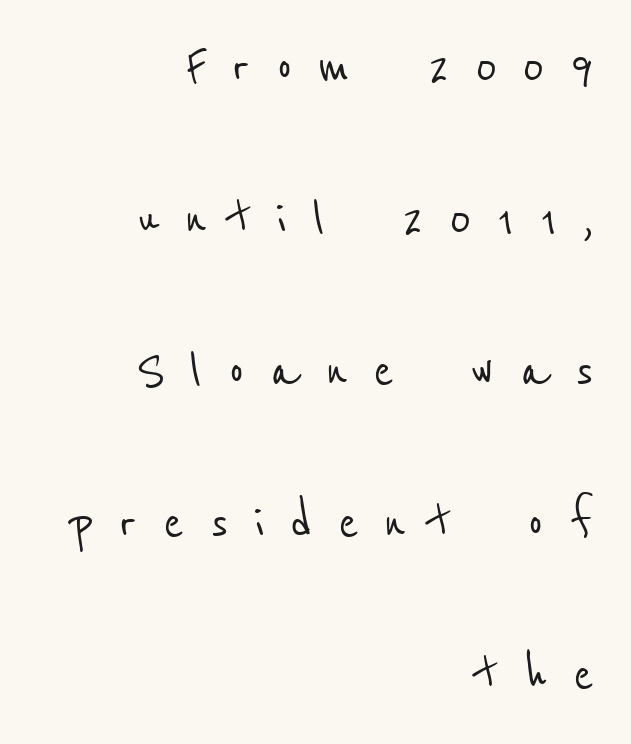
Line spacing here is loose. The area under the type is left untouched. Classification — sans serif. The rag falls on the left side of this text block. Looks like regular typesetting: each glyph gets only the width it needs. Letter spacing: wide.
